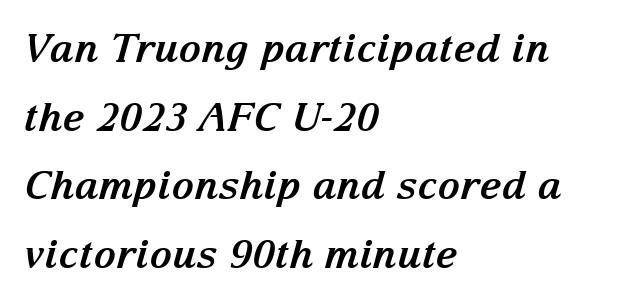
{"serif": "yes", "italic": "yes", "lean": "right", "slant_degrees": 15, "bold": "yes", "weight": "bold", "width": "normal", "stroke_contrast": "medium", "x_height": "medium", "monospaced": "no", "underline": "no", "align": "left", "line_spacing_ratio": 1.76, "letter_spacing": "normal", "letter_spacing_em": 0.0, "glyph_px": 39}
